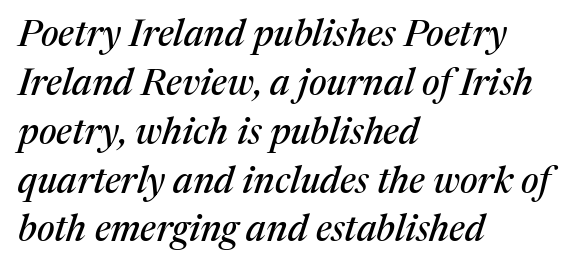
{"serif": "yes", "italic": "yes", "lean": "right", "slant_degrees": 17, "width": "normal", "stroke_contrast": "medium", "x_height": "medium", "monospaced": "no", "underline": "no", "align": "left", "line_spacing": "normal", "line_spacing_ratio": 1.32, "letter_spacing": "normal", "letter_spacing_em": 0.0, "glyph_px": 37}
